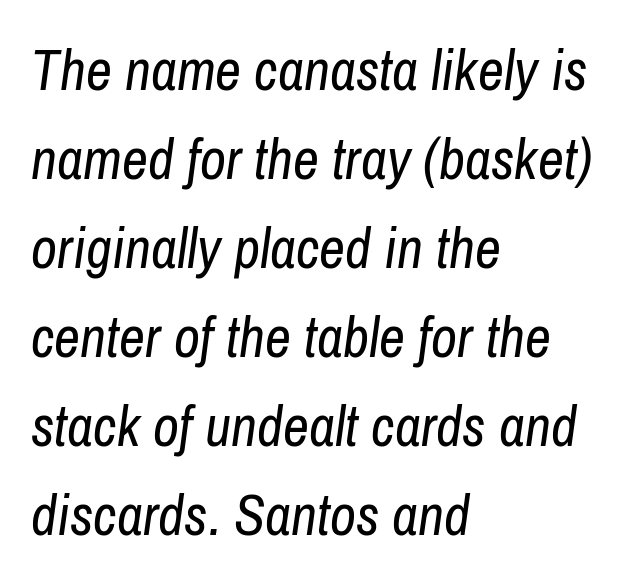
Q: Is the text bold? A: No.
Q: Is the text italic (slanted)? A: Yes, it leans right by about 8 degrees.
Q: Is the text underlined? A: No.
Q: How is the paragraph aligned? A: Left-aligned.
Q: Is the spacing between letters normal or unusually wide? A: Normal.
Q: Is the spacing between lines tight, normal or loose? A: Normal.
Q: Width (condensed, normal, or wide)? A: Condensed.
Q: Stroke contrast? A: Low.
Q: x-height? A: Medium.
Q: Monospaced? A: No.
